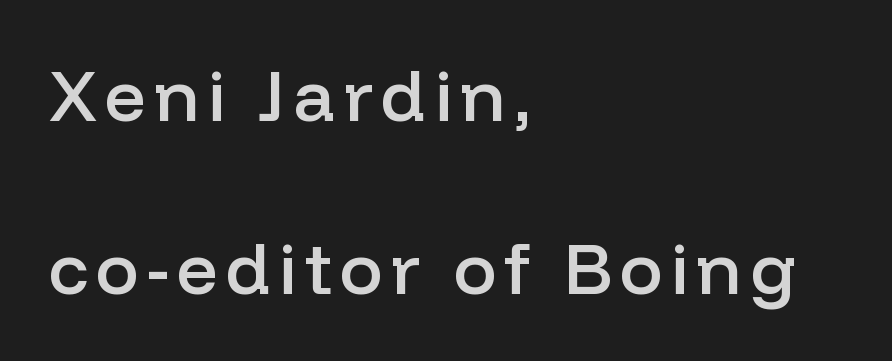
Baseline-to-baseline distance is far greater than the letter height. The space directly below the letters is spotless. A fair bit of extra ink — the face is semibold, not bold. Typeset ragged right — the left edge is the straight one. This sample has the flowing, uneven cadence of proportional lettering. Serifs: no, the terminals of the letterforms are clean.
